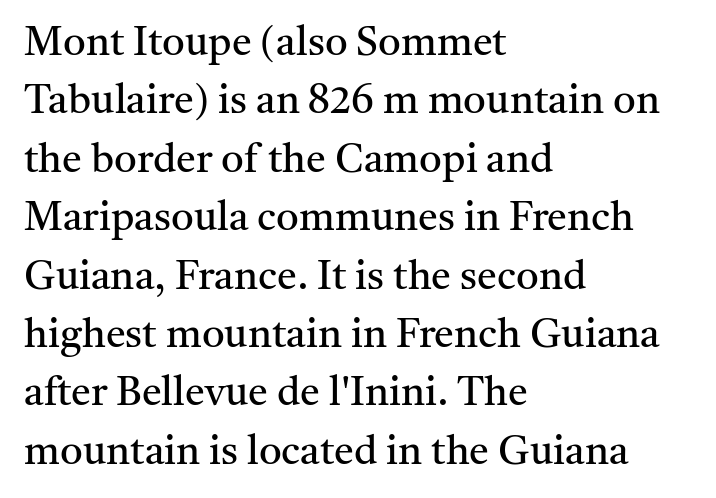
{"serif": "yes", "italic": "no", "bold": "no", "weight": "regular", "width": "normal", "stroke_contrast": "medium", "x_height": "medium", "monospaced": "no", "underline": "no", "align": "left", "line_spacing": "normal", "line_spacing_ratio": 1.46, "letter_spacing": "normal", "letter_spacing_em": 0.0, "glyph_px": 40}
